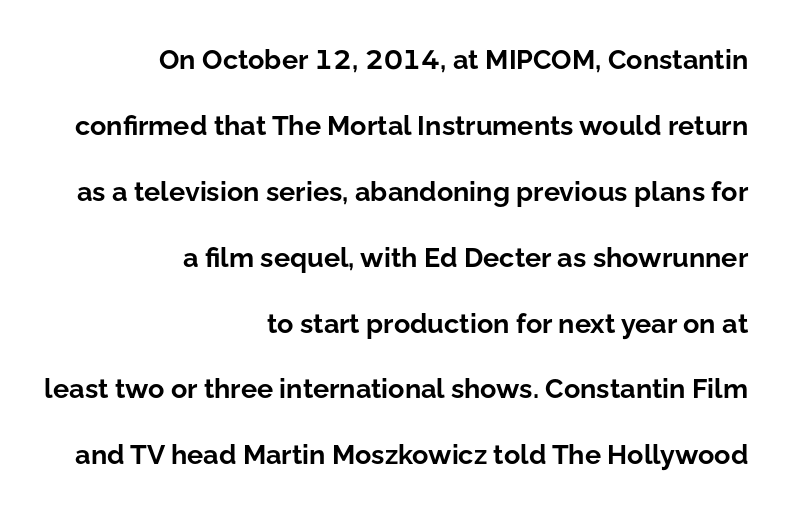
The image shows 27 px bold type, upright; set right-aligned, loose line spacing (2.44x), normal letter spacing, not underlined.
